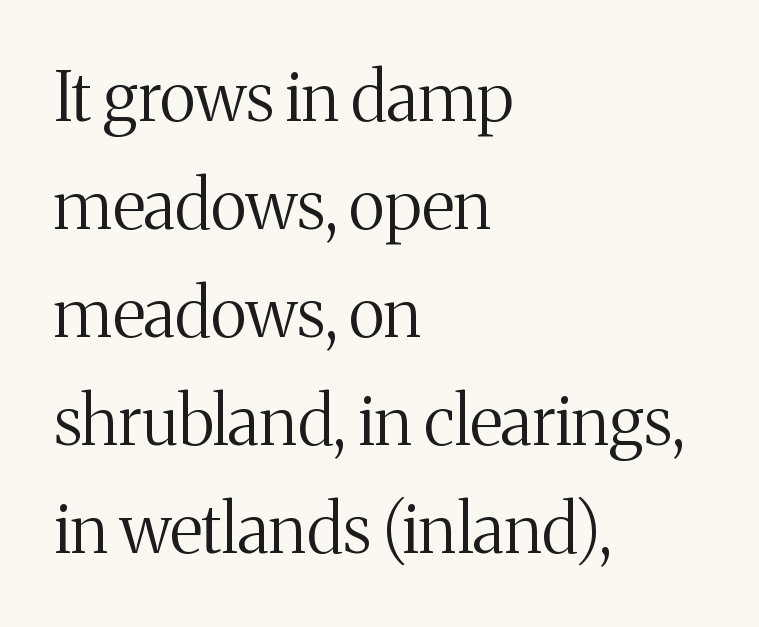
Anything drawn beneath the words? Only blank space. Compared with a typical body face, this is equally light or lighter still. A classic flush-left, rag-right setting is used for this passage. Ascenders rise straight up at ninety degrees.
